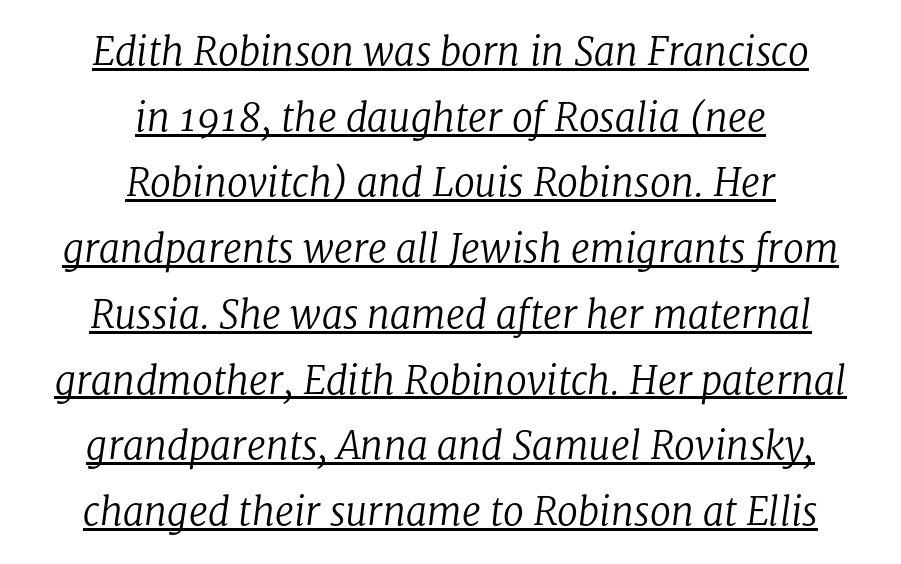
Q: Is the text bold? A: No.
Q: Is the text italic (slanted)? A: Yes, it leans right by about 8 degrees.
Q: Is the typeface a serif or a sans-serif typeface? A: Serif.
Q: Is the text underlined? A: Yes.
Q: How is the paragraph aligned? A: Centered.
Q: Is the spacing between letters normal or unusually wide? A: Normal.
Q: Width (condensed, normal, or wide)? A: Normal.
Q: Stroke contrast? A: Low.
Q: x-height? A: Medium.
Q: Monospaced? A: No.
